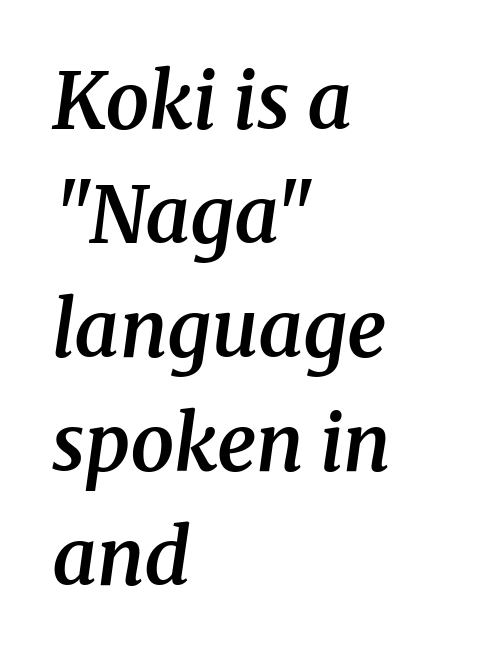
In terms of posture, this sample is oblique. Evenly set lines give the paragraph a standard silhouette. Look at the bottom of the vertical strokes: they flare into serifs here. Anything drawn beneath the words? Only blank space.
